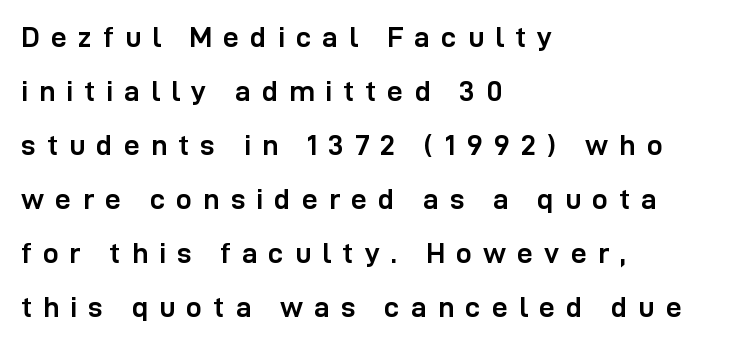
Q: Is the text bold? A: Yes.
Q: Is the text italic (slanted)? A: No, it is upright.
Q: Is the typeface a serif or a sans-serif typeface? A: Sans-serif.
Q: Is the text underlined? A: No.
Q: How is the paragraph aligned? A: Left-aligned.
Q: Is the spacing between letters normal or unusually wide? A: Unusually wide.
Q: Is the spacing between lines tight, normal or loose? A: Loose.
Q: Width (condensed, normal, or wide)? A: Normal.
Q: Stroke contrast? A: Low.
Q: x-height? A: Medium.
Q: Monospaced? A: No.
